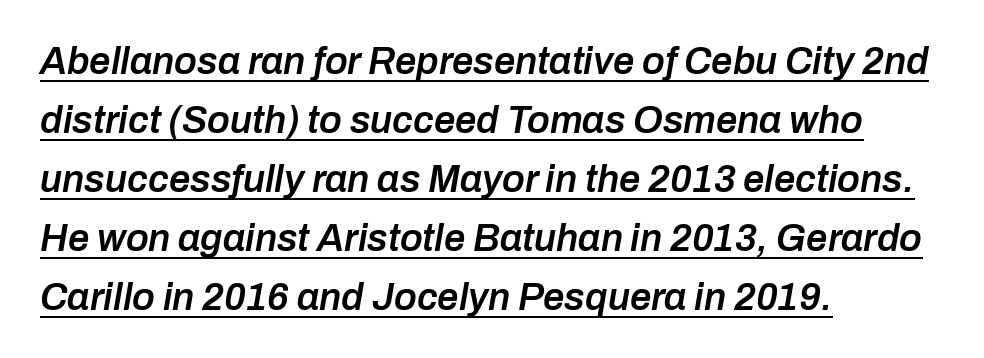
Q: Is the text bold? A: Semi-bold.
Q: Is the text italic (slanted)? A: Yes, it leans right by about 10 degrees.
Q: Is the text underlined? A: Yes.
Q: How is the paragraph aligned? A: Left-aligned.
Q: Is the spacing between letters normal or unusually wide? A: Normal.
Q: Is the spacing between lines tight, normal or loose? A: Normal.
Q: Width (condensed, normal, or wide)? A: Normal.
Q: Stroke contrast? A: Low.
Q: x-height? A: Medium.
Q: Monospaced? A: No.
